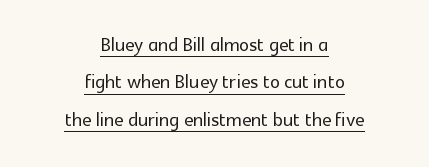
Students, note that the glyphs here touch the page at normal intervals. In CSS terms this would be text-align: center. This sample carries an underscore along the baseline area. Does the leading feel generous? No, just average. Italic? Not at all — the glyphs are vertical.
